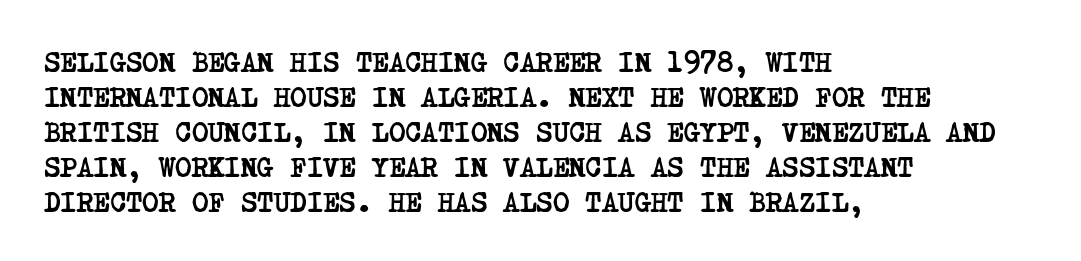
{"serif": "yes", "bold": "yes", "weight": "semibold", "width": "condensed", "stroke_contrast": "low", "x_height": "large", "underline": "no", "align": "left", "line_spacing": "normal", "line_spacing_ratio": 1.25, "letter_spacing": "normal", "letter_spacing_em": 0.0, "glyph_px": 28}
